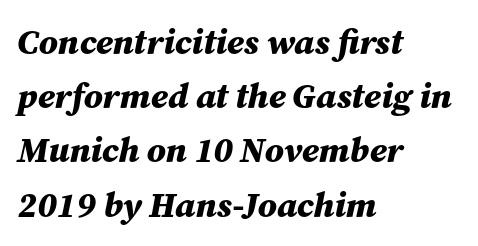
The image shows 35 px bold type, italic (leaning right); set left-aligned, normal line spacing (1.55x), normal letter spacing, not underlined; medium stroke contrast and a medium x-height.
